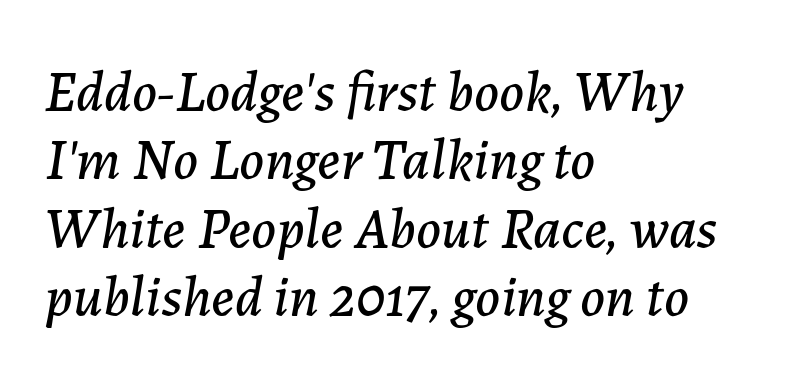
The image shows 57 px text type, italic (leaning right); set left-aligned, line spacing 1.2x, normal letter spacing, not underlined; low stroke contrast and a medium x-height.
